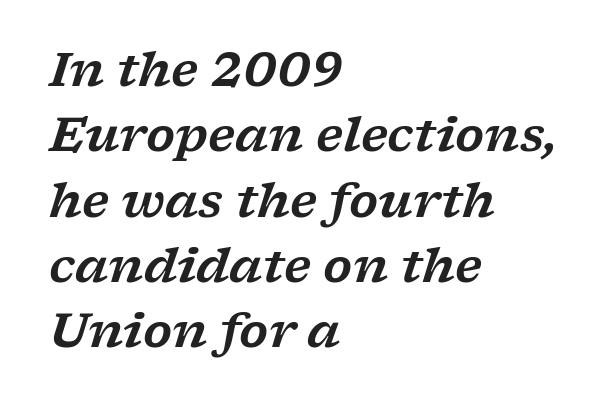
The face used here has a pronounced slope to its letters. The characters display serif detailing at their extremities. You could not count columns in this text — the font is proportionally spaced. Honestly, there is no underline to notice here at all. Horizontal alignment here is leftward, the default for most running prose. What's the leading like? Ordinary, nothing unusual.
